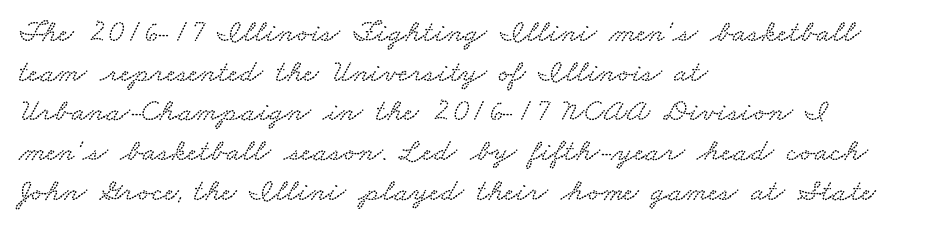
Q: Is the text underlined? A: No.
Q: How is the paragraph aligned? A: Left-aligned.
Q: Is the spacing between letters normal or unusually wide? A: Normal.
Q: Width (condensed, normal, or wide)? A: Wide.
Q: Stroke contrast? A: Low.
Q: x-height? A: Small.
Q: Monospaced? A: No.
